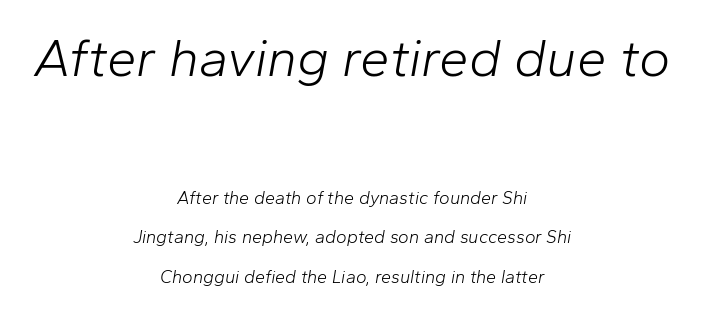
Between these two stacked blocks, the higher one wins on size. These lines keep a tight, regular rhythm from letter to letter. The designer dialed line spacing up above the default. Would a proofreader flag this as italicized? Yes. A light-to-regular cut is what we see here.
